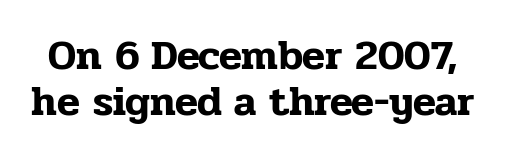
{"serif": "yes", "italic": "no", "width": "normal", "stroke_contrast": "low", "x_height": "medium", "monospaced": "no", "underline": "no", "line_spacing": "tight", "line_spacing_ratio": 1.09, "letter_spacing": "normal", "letter_spacing_em": 0.0, "glyph_px": 42}
